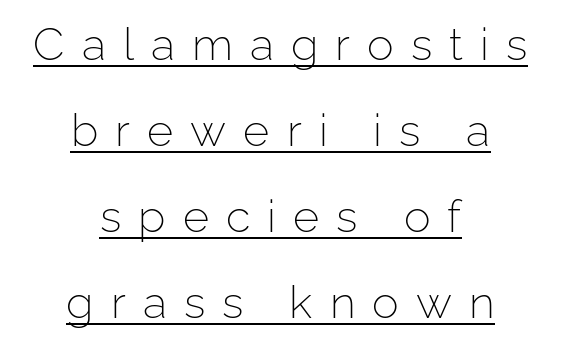
The image shows 45 px light sans-serif type, upright; set centered, loose line spacing (1.91x), unusually wide letter spacing (+0.38 em), underlined; low stroke contrast and a medium x-height.
